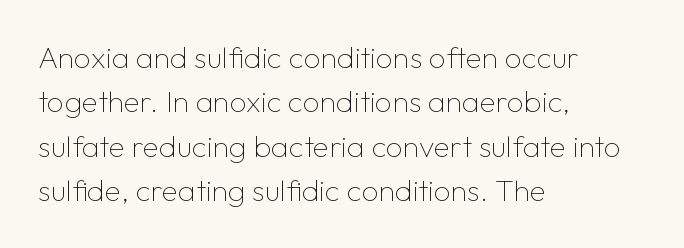
Q: Is the text bold? A: No.
Q: Is the text italic (slanted)? A: No, it is upright.
Q: Is the typeface a serif or a sans-serif typeface? A: Sans-serif.
Q: Is the text underlined? A: No.
Q: How is the paragraph aligned? A: Left-aligned.
Q: Is the spacing between letters normal or unusually wide? A: Normal.
Q: Is the spacing between lines tight, normal or loose? A: Normal.
Q: Width (condensed, normal, or wide)? A: Normal.
Q: Stroke contrast? A: Low.
Q: x-height? A: Medium.
Q: Monospaced? A: No.
